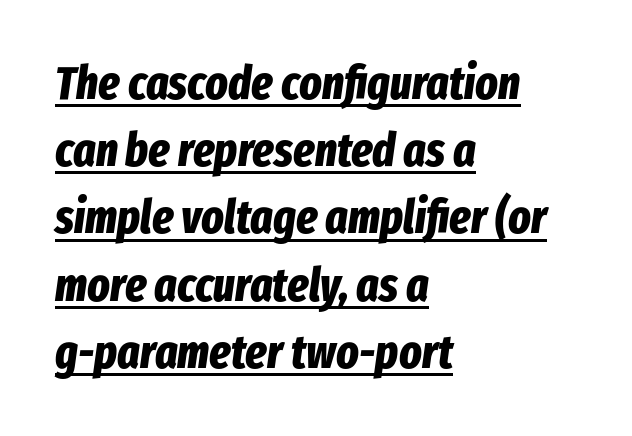
The image shows 47 px bold, condensed type, italic (leaning right); set left-aligned, normal line spacing (1.43x), normal letter spacing, underlined; low stroke contrast and a medium x-height.
